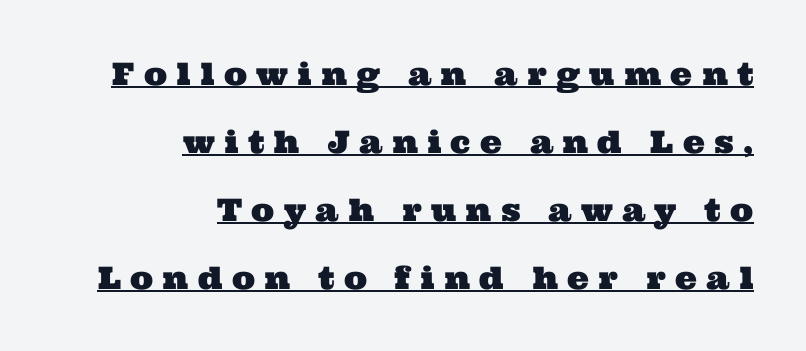
Character widths vary here, with narrow letters taking less room than wide ones. Observe the wide spacing: letters keep a clear distance from each other. Reading down the column, the eye jumps a long way to each next line. If you drew a ruler down the right edge, every line would touch it.
